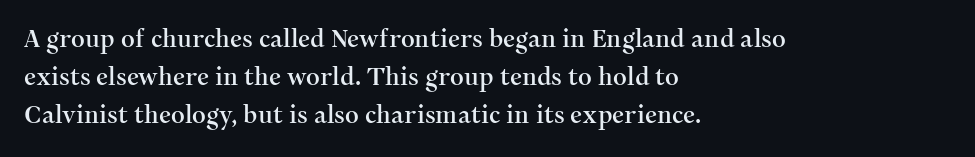
A normal amount of white space separates one row of letters from the next. In terms of letterspacing, this is plain default setting. Quick note: not italic, upright. Only glyphs here, with clear space below each row. Horizontally, the lines are justified to the leading edge only.
